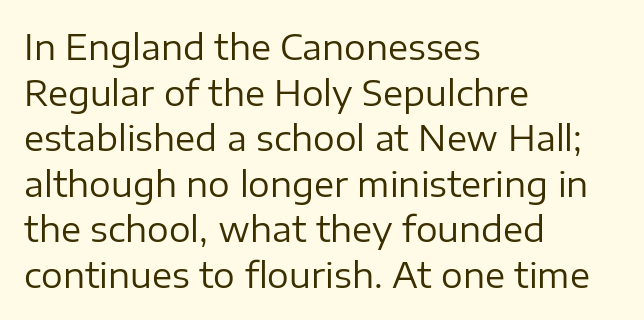
The image shows 34 px regular-weight sans-serif type, upright; set left-aligned, normal line spacing (1.34x), normal letter spacing, not underlined; low stroke contrast and a medium x-height.
